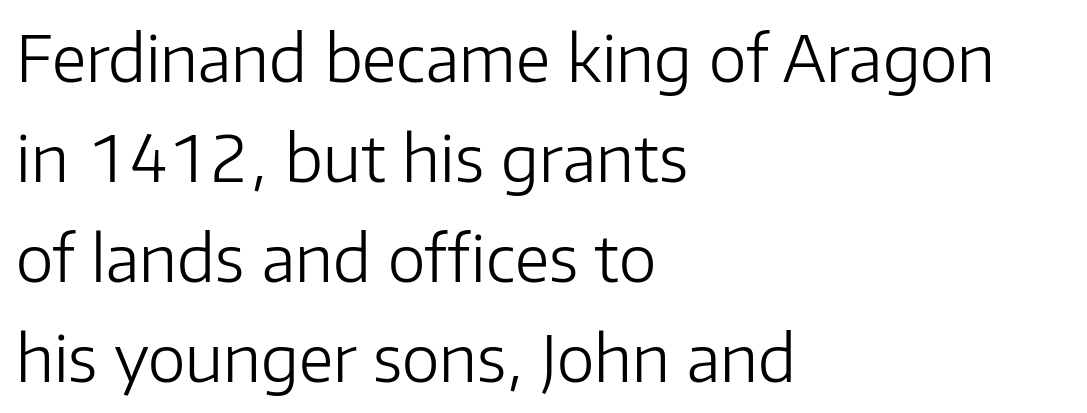
Q: Is the text bold? A: No.
Q: Is the text italic (slanted)? A: No, it is upright.
Q: Is the typeface a serif or a sans-serif typeface? A: Sans-serif.
Q: Is the text underlined? A: No.
Q: How is the paragraph aligned? A: Left-aligned.
Q: Is the spacing between letters normal or unusually wide? A: Normal.
Q: Is the spacing between lines tight, normal or loose? A: Normal.
Q: Width (condensed, normal, or wide)? A: Normal.
Q: Stroke contrast? A: Low.
Q: x-height? A: Medium.
Q: Monospaced? A: No.
